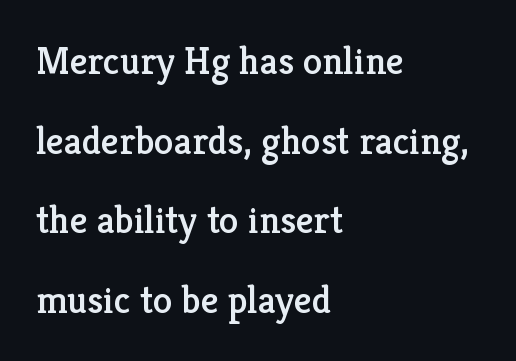
The line texture is even and compact thanks to regular tracking. Compared with typical paragraphs, the rows here are farther apart. Quick note: not italic, upright. Teacher's note: observe the even left margin — that is flush-left alignment.
